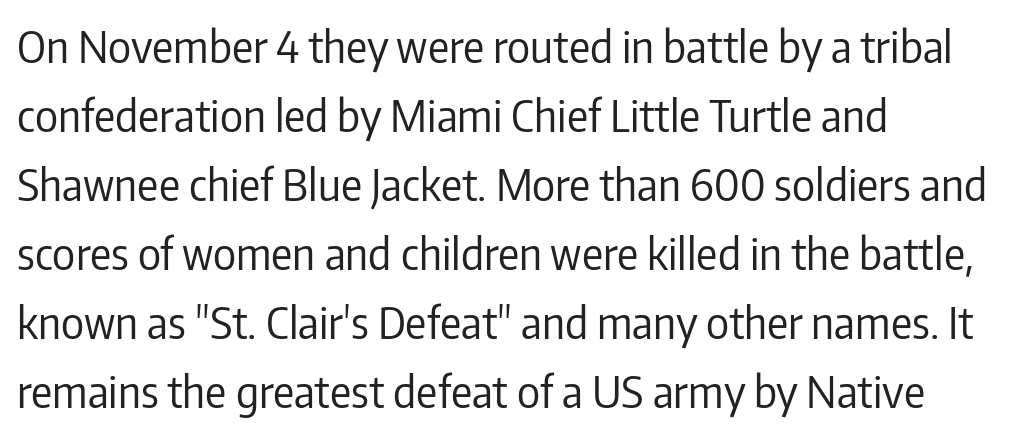
Q: Is the text bold? A: No.
Q: Is the text italic (slanted)? A: No, it is upright.
Q: Is the typeface a serif or a sans-serif typeface? A: Sans-serif.
Q: Is the text underlined? A: No.
Q: How is the paragraph aligned? A: Left-aligned.
Q: Is the spacing between letters normal or unusually wide? A: Normal.
Q: Is the spacing between lines tight, normal or loose? A: Normal.
Q: Width (condensed, normal, or wide)? A: Condensed.
Q: Stroke contrast? A: Low.
Q: x-height? A: Medium.
Q: Monospaced? A: No.
